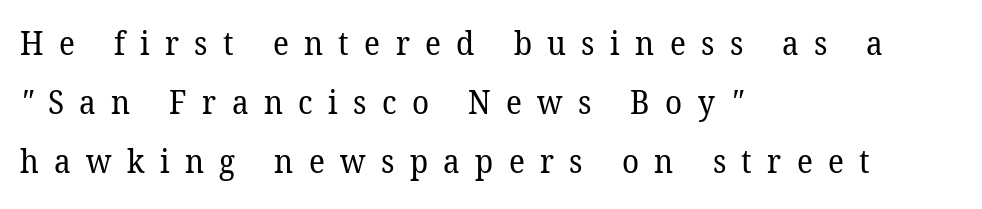
The image shows 32 px regular-weight serif type; set left-aligned, line spacing 1.84x, unusually wide letter spacing (+0.48 em), not underlined; low stroke contrast and a medium x-height.
